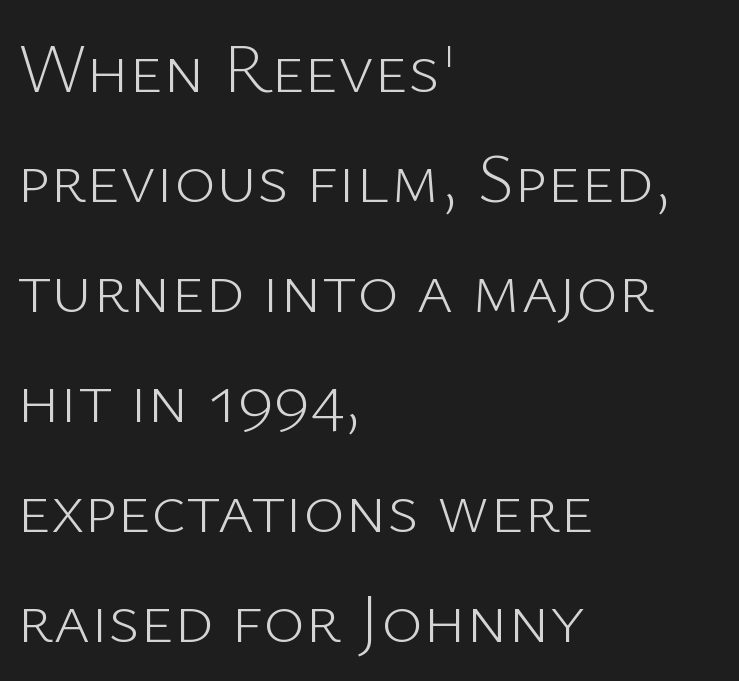
The image shows 71 px light sans-serif type, upright; set left-aligned, normal line spacing (1.55x), normal letter spacing, not underlined; low stroke contrast and a medium x-height.
